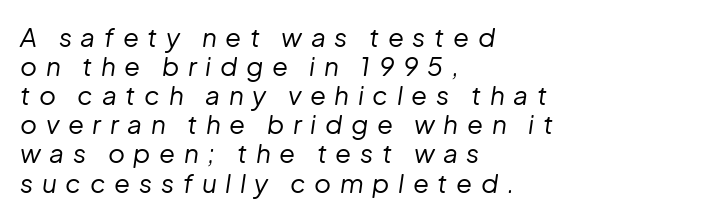
The image shows 26 px text type, italic (leaning right); set left-aligned, tight line spacing (1.12x), unusually wide letter spacing (+0.33 em), not underlined.
